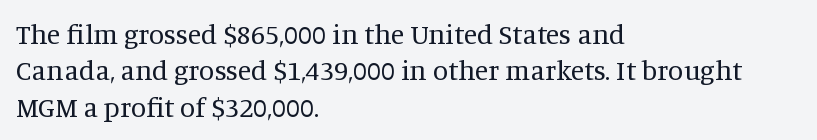
{"serif": "yes", "italic": "no", "bold": "no", "weight": "regular", "width": "normal", "stroke_contrast": "medium", "x_height": "large", "monospaced": "no", "underline": "no", "align": "left", "line_spacing": "normal", "line_spacing_ratio": 1.3, "letter_spacing": "normal", "letter_spacing_em": 0.0, "glyph_px": 28}
